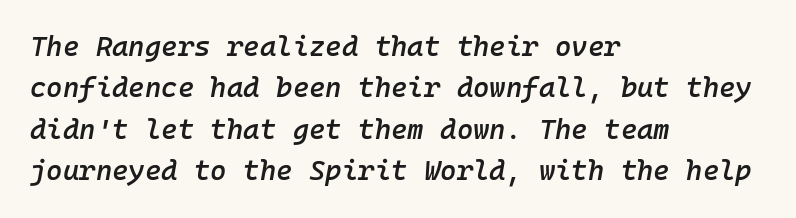
Q: Is the text bold? A: Semi-bold.
Q: Is the text italic (slanted)? A: Yes, it leans right by about 10 degrees.
Q: Is the text underlined? A: No.
Q: How is the paragraph aligned? A: Left-aligned.
Q: Is the spacing between letters normal or unusually wide? A: Normal.
Q: Is the spacing between lines tight, normal or loose? A: Normal.
Q: Width (condensed, normal, or wide)? A: Normal.
Q: Stroke contrast? A: Low.
Q: x-height? A: Medium.
Q: Monospaced? A: Yes.
